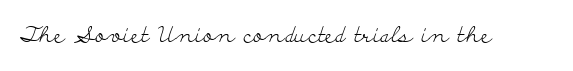
Q: Is the text bold? A: No.
Q: Is the text italic (slanted)? A: Yes.
Q: Is the text underlined? A: No.
Q: Is the spacing between letters normal or unusually wide? A: Normal.
